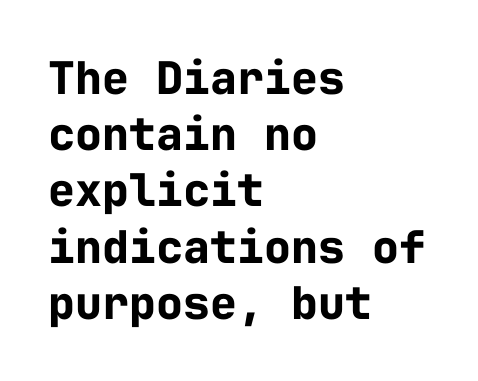
The image shows 45 px bold sans-serif type, upright, monospaced; set left-aligned, normal line spacing (1.25x), normal letter spacing, not underlined; low stroke contrast and a medium x-height.
